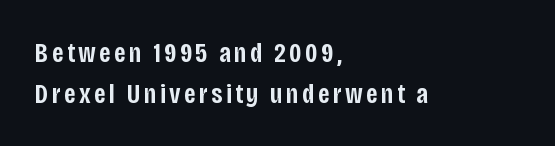
{"serif": "no", "italic": "no", "bold": "semi", "weight": "semibold", "width": "condensed", "stroke_contrast": "low", "x_height": "large", "monospaced": "no", "underline": "no", "align": "left", "line_spacing": "normal", "line_spacing_ratio": 1.45, "glyph_px": 28}
